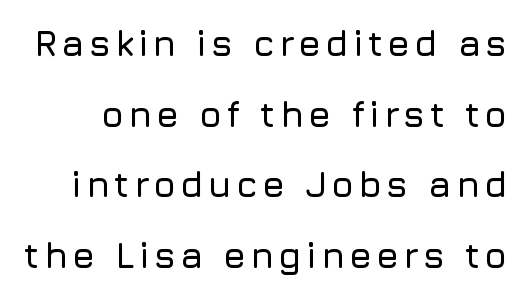
Q: Is the text italic (slanted)? A: No, it is upright.
Q: Is the typeface a serif or a sans-serif typeface? A: Sans-serif.
Q: Is the text underlined? A: No.
Q: Is the spacing between lines tight, normal or loose? A: Loose.
Q: Width (condensed, normal, or wide)? A: Normal.
Q: Stroke contrast? A: Low.
Q: x-height? A: Medium.
Q: Monospaced? A: No.
